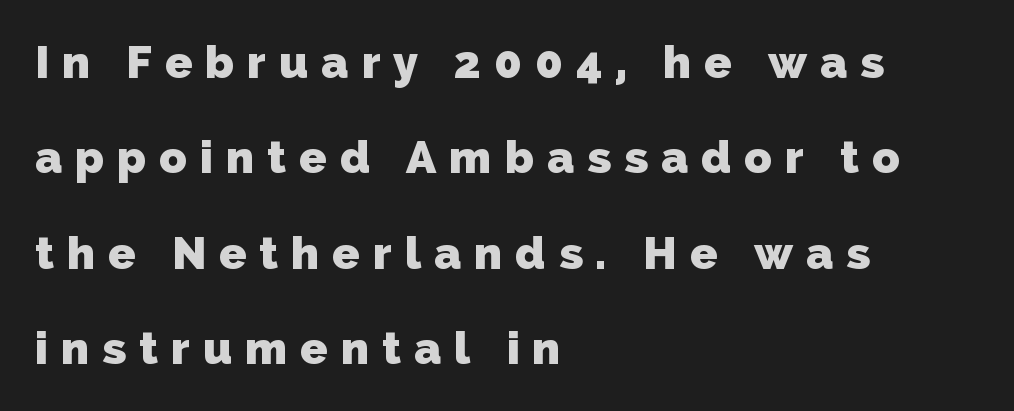
Spacing verdict: proportional, widths tailored to each character. Alignment: flush left. Successive baselines arrive slowly, with a big drop between each. Note: no serifs on the glyphs.
